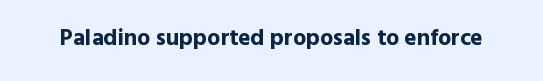
The image shows 23 px bold type, upright; set normal letter spacing, not underlined.
